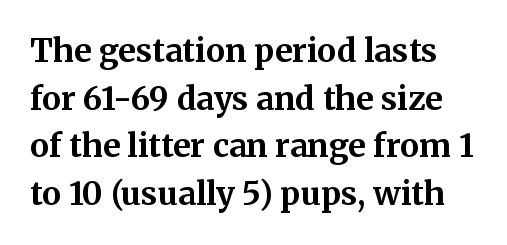
The image shows 32 px bold serif type, upright; set normal line spacing (1.49x), normal letter spacing, not underlined; medium stroke contrast and a medium x-height.
